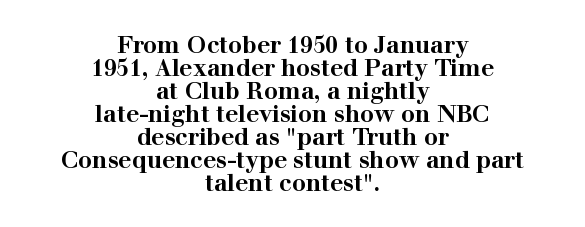
{"italic": "no", "bold": "yes", "underline": "no", "align": "center", "line_spacing": "tight", "line_spacing_ratio": 1.0, "letter_spacing": "normal", "letter_spacing_em": 0.0, "glyph_px": 23}
